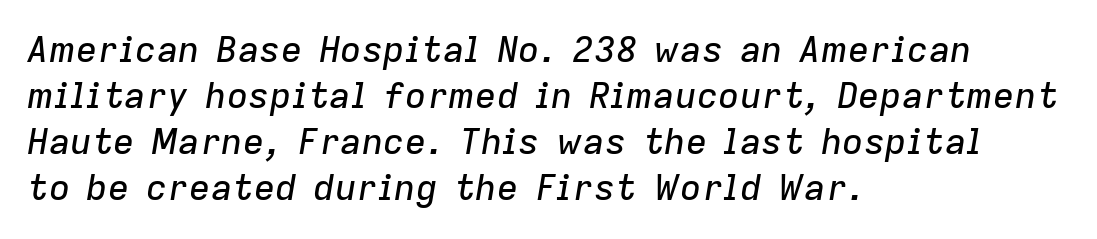
One-word summary of the alignment: left. This rendering features lettering with no underline. The passage shown is typed in a proportional face where columns would drift. Observe the ordinary spacing: letters are neighbours, not strangers. Notice how the stems are inclined rather than vertical — that's the hallmark of italics. Reading down the column, the eye jumps a familiar distance to each next line.
